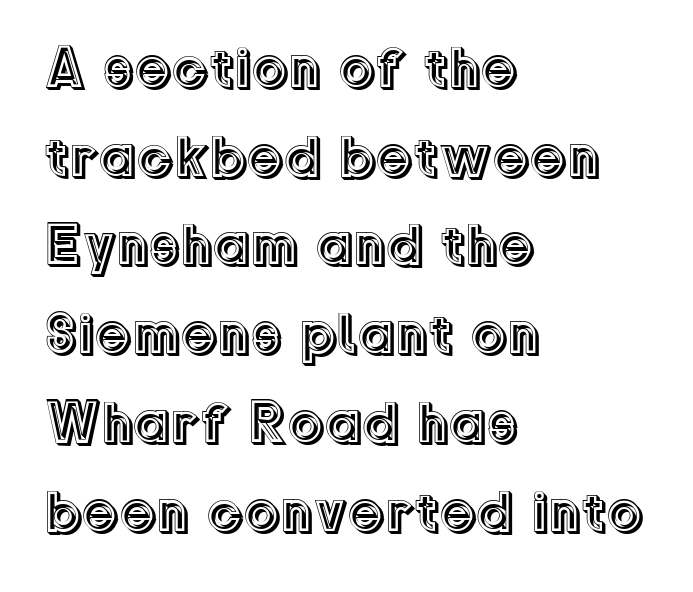
The image shows 58 px text type, upright; set left-aligned, normal line spacing (1.53x), normal letter spacing, not underlined; a medium x-height.
